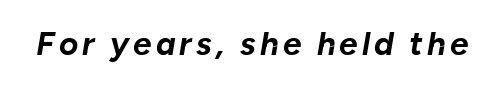
{"italic": "yes", "lean": "right", "slant_degrees": 10, "bold": "yes", "weight": "bold", "width": "normal", "stroke_contrast": "low", "x_height": "medium", "monospaced": "no", "underline": "no", "glyph_px": 33}
